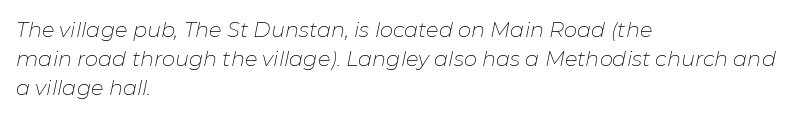
The image shows 21 px text type, italic (leaning right); set left-aligned, normal line spacing (1.38x), normal letter spacing, not underlined.
